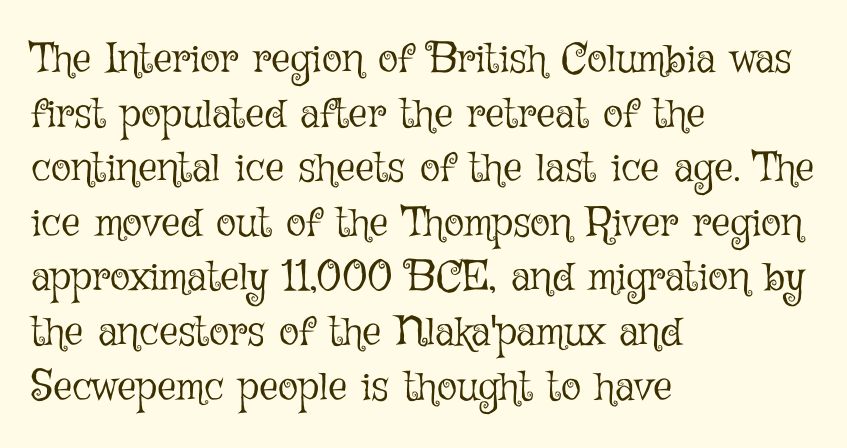
{"italic": "no", "bold": "no", "weight": "light", "width": "normal", "stroke_contrast": "low", "x_height": "medium", "monospaced": "no", "underline": "no", "align": "left", "line_spacing": "normal", "line_spacing_ratio": 1.3, "letter_spacing": "normal", "letter_spacing_em": 0.0, "glyph_px": 42}
